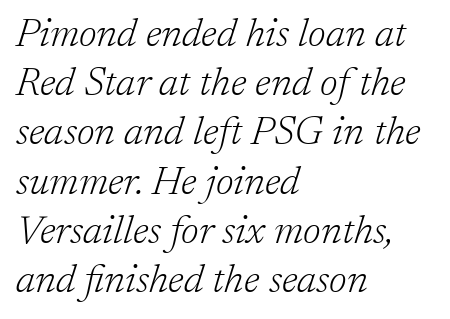
Q: Is the text bold? A: No.
Q: Is the text italic (slanted)? A: Yes, it leans right by about 17 degrees.
Q: Is the typeface a serif or a sans-serif typeface? A: Serif.
Q: Is the text underlined? A: No.
Q: How is the paragraph aligned? A: Left-aligned.
Q: Is the spacing between letters normal or unusually wide? A: Normal.
Q: Width (condensed, normal, or wide)? A: Normal.
Q: Stroke contrast? A: Low.
Q: x-height? A: Medium.
Q: Monospaced? A: No.
